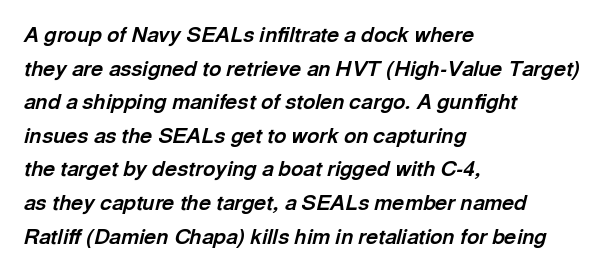
The image shows 21 px bold type, italic (leaning right); set left-aligned, normal line spacing (1.6x), normal letter spacing, not underlined.
